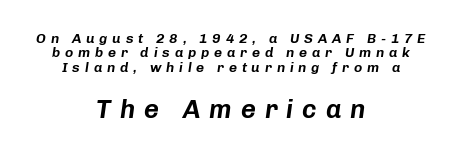
The image shows 26 px text type, italic (leaning right); set centered, tight line spacing (1.03x), unusually wide letter spacing (+0.34 em), not underlined; the second (bottom) block is 1.86x larger.
